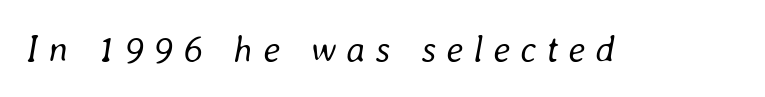
The image shows 37 px regular-weight type, italic (leaning right); set unusually wide letter spacing (+0.27 em), not underlined; low stroke contrast and a medium x-height.
